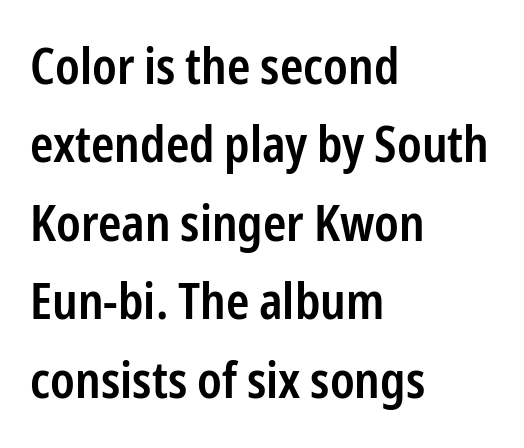
The image shows 50 px semibold, condensed sans-serif type, upright; set left-aligned, normal line spacing (1.57x), normal letter spacing, not underlined; low stroke contrast and a medium x-height.
